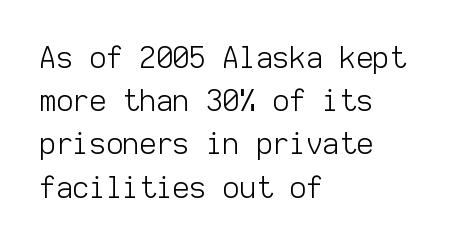
The image shows 29 px light sans-serif type, upright, monospaced; set left-aligned, normal line spacing (1.49x), normal letter spacing, not underlined; low stroke contrast and a medium x-height.
